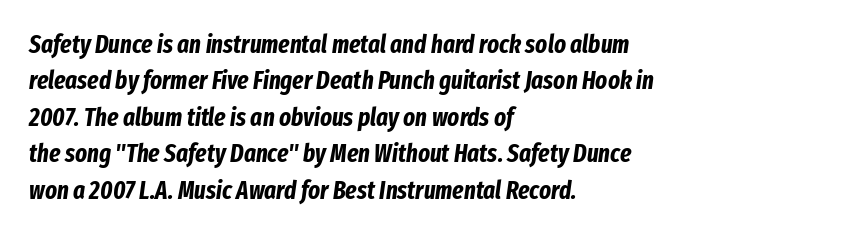
The gaps between neighbouring characters are ordinary and unremarkable. The lines are quadded left. Plain, unruled lines of type. Regarding leading, the lines here are spaced in the standard way. Compared with ordinary roman type, these characters are visibly tilted.
